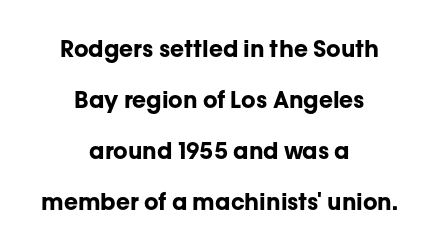
Q: Is the text bold? A: Yes.
Q: Is the text italic (slanted)? A: No, it is upright.
Q: Is the text underlined? A: No.
Q: How is the paragraph aligned? A: Centered.
Q: Is the spacing between letters normal or unusually wide? A: Normal.
Q: Is the spacing between lines tight, normal or loose? A: Loose.
